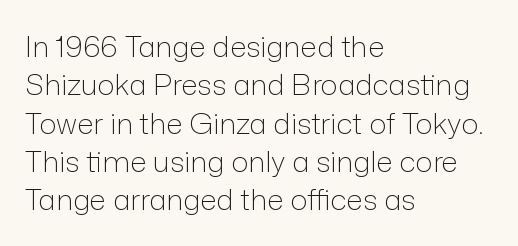
No extra tracking has been applied to these lines. Quick note: interline space is typical. Bare-footed words on every line. The passage shown is typed in a proportional face where columns would drift. A light-to-regular cut is what we see here.
